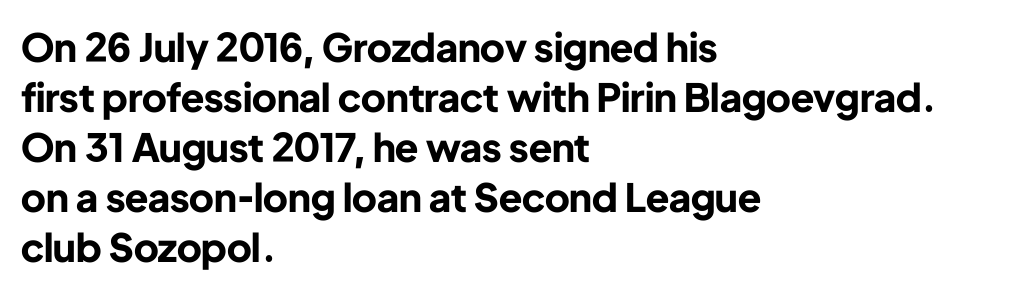
Typesetter's note: full bold, strokes at maximum text heaviness. Characters follow at the spacing the type designer built in. No feet cap the strokes, marking this as sans-serif type. Is this a fixed-width face? No — the glyphs have proportional, varying widths. The axis of the letterforms is exactly vertical.
